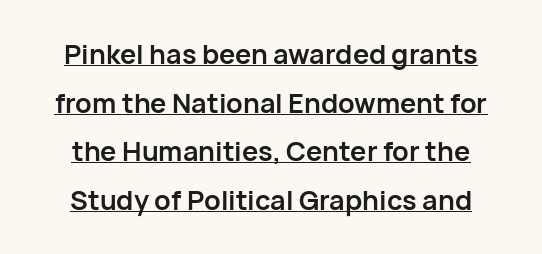
These characters rest on top of a visible drawn line. You can tell it's not italic because the verticals are truly vertical. The rendering uses a bold face; every stroke is thick and dark. This sample uses plain, unmodified letter spacing.
